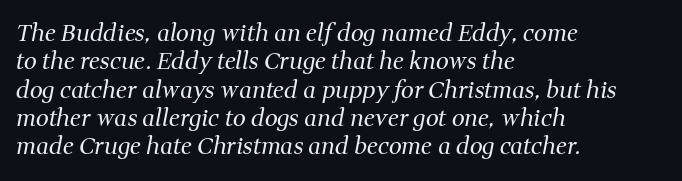
Q: Is the text bold? A: No.
Q: Is the text italic (slanted)? A: Yes, it leans right by about 11 degrees.
Q: Is the text underlined? A: No.
Q: How is the paragraph aligned? A: Left-aligned.
Q: Is the spacing between letters normal or unusually wide? A: Normal.
